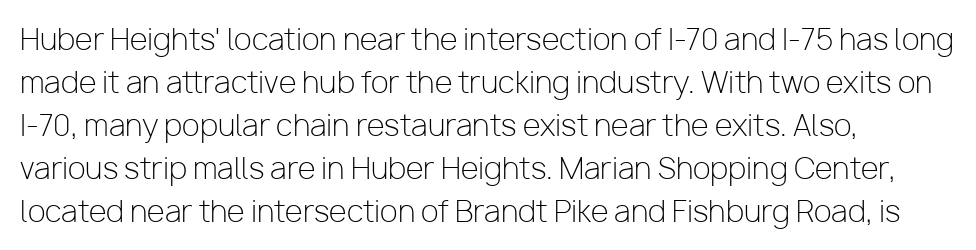
The image shows 29 px light sans-serif type, upright; set left-aligned, normal line spacing (1.48x), normal letter spacing, not underlined; low stroke contrast and a medium x-height.
